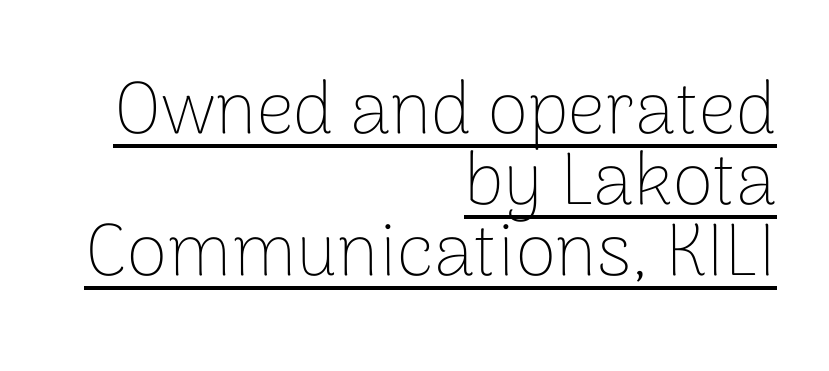
{"serif": "no", "italic": "no", "bold": "no", "weight": "thin", "width": "normal", "stroke_contrast": "low", "x_height": "medium", "monospaced": "no", "underline": "yes", "align": "right", "line_spacing": "tight", "line_spacing_ratio": 0.96, "letter_spacing": "normal", "letter_spacing_em": 0.0, "glyph_px": 74}
